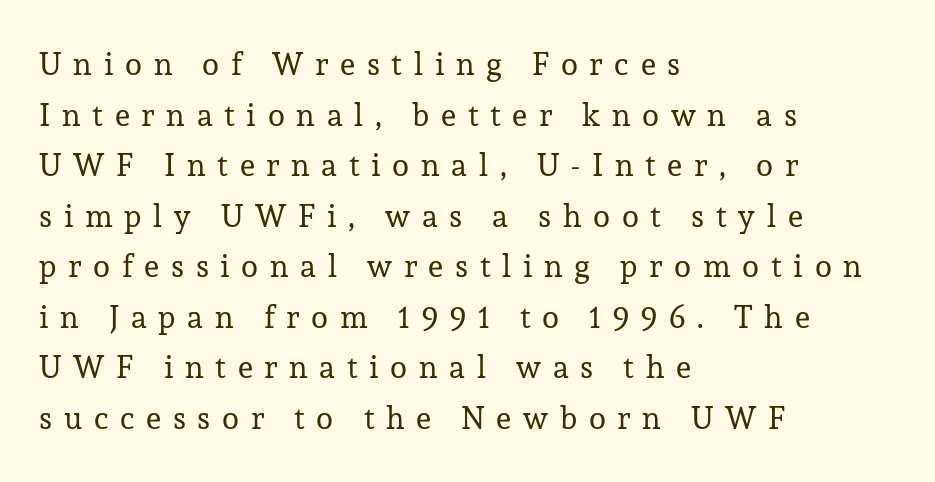
Q: Is the text bold? A: No.
Q: Is the text italic (slanted)? A: No, it is upright.
Q: Is the typeface a serif or a sans-serif typeface? A: Serif.
Q: Is the text underlined? A: No.
Q: How is the paragraph aligned? A: Left-aligned.
Q: Is the spacing between letters normal or unusually wide? A: Unusually wide.
Q: Is the spacing between lines tight, normal or loose? A: Normal.
Q: Width (condensed, normal, or wide)? A: Normal.
Q: Stroke contrast? A: Low.
Q: x-height? A: Medium.
Q: Monospaced? A: No.
